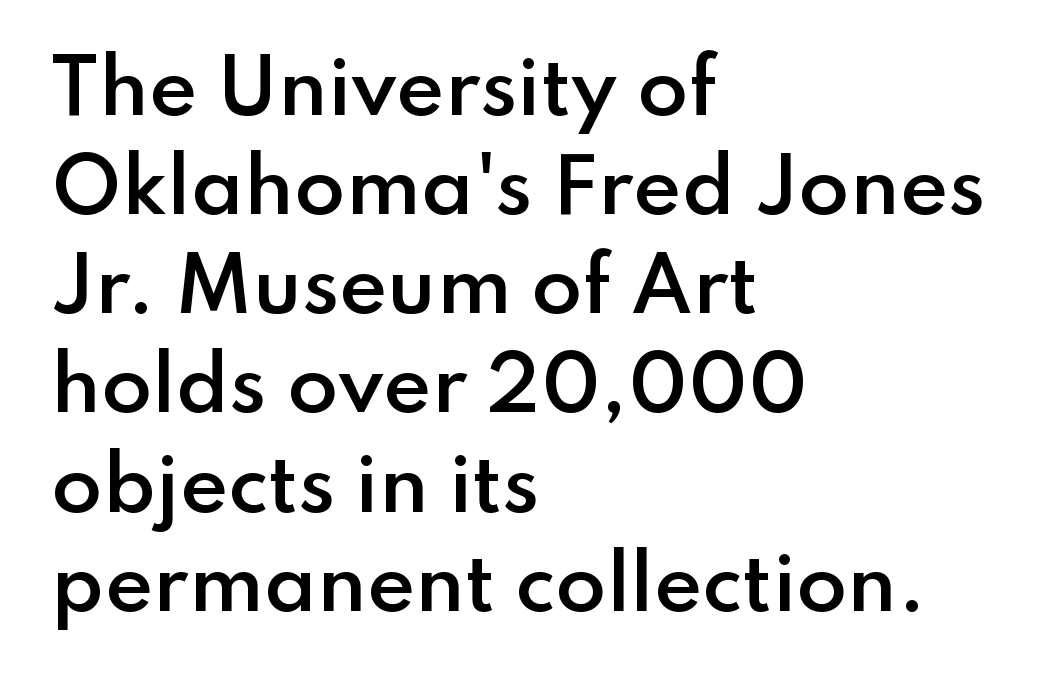
Q: Is the text bold? A: Semi-bold.
Q: Is the text italic (slanted)? A: No, it is upright.
Q: Is the typeface a serif or a sans-serif typeface? A: Sans-serif.
Q: Is the text underlined? A: No.
Q: How is the paragraph aligned? A: Left-aligned.
Q: Is the spacing between letters normal or unusually wide? A: Normal.
Q: Is the spacing between lines tight, normal or loose? A: Normal.
Q: Width (condensed, normal, or wide)? A: Normal.
Q: Stroke contrast? A: Low.
Q: x-height? A: Small.
Q: Monospaced? A: No.
